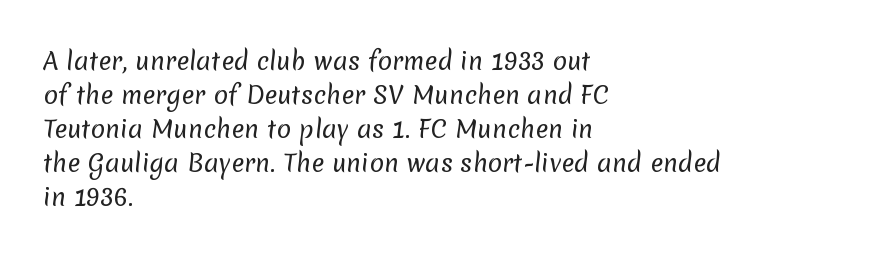
This rendering uses left alignment, leaving the right contour irregular. The space beneath each line is pristine and unruled. The passage shown stacks its lines at a standard gap. Inter-character spacing is left at the font's built-in metrics. Weight class: somewhere from thin through regular.
